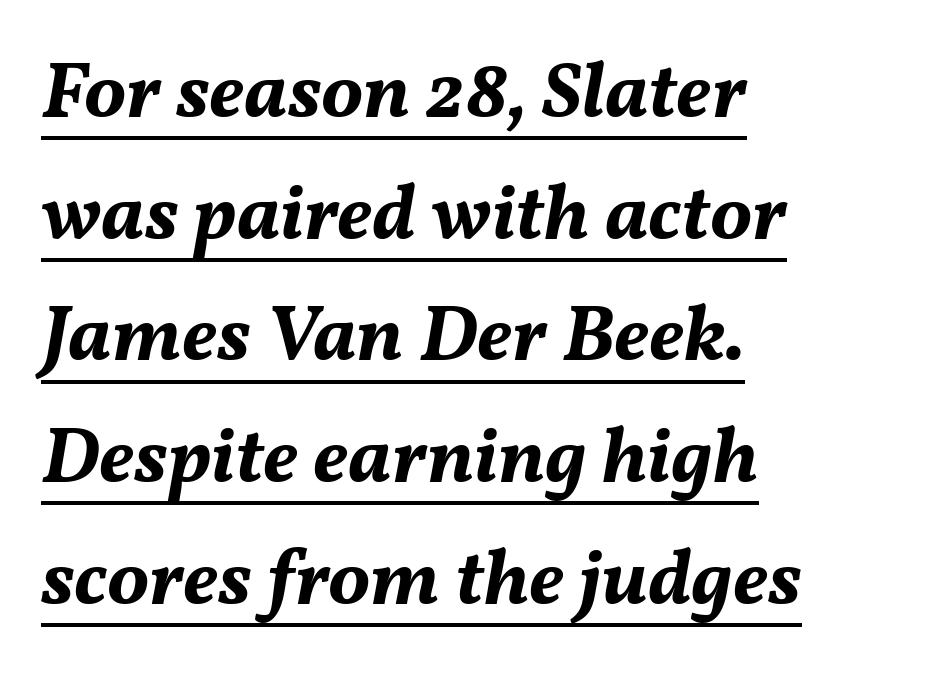
{"italic": "yes", "lean": "right", "slant_degrees": 11, "bold": "yes", "weight": "bold", "width": "normal", "stroke_contrast": "medium", "x_height": "medium", "monospaced": "no", "underline": "yes", "align": "left", "line_spacing": "normal", "line_spacing_ratio": 1.54, "letter_spacing": "normal", "letter_spacing_em": 0.0, "glyph_px": 79}
